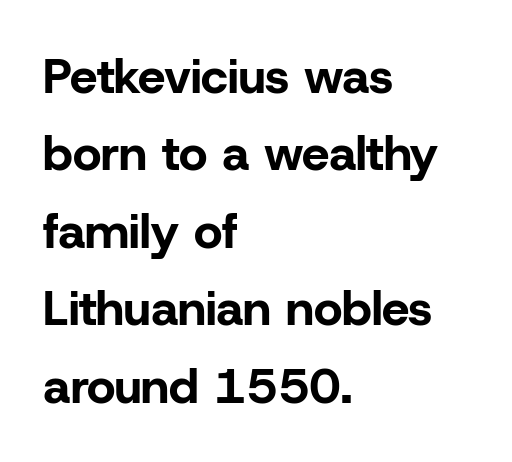
Q: Is the text bold? A: Yes.
Q: Is the text italic (slanted)? A: No, it is upright.
Q: Is the typeface a serif or a sans-serif typeface? A: Sans-serif.
Q: Is the text underlined? A: No.
Q: How is the paragraph aligned? A: Left-aligned.
Q: Is the spacing between letters normal or unusually wide? A: Normal.
Q: Is the spacing between lines tight, normal or loose? A: Normal.
Q: Width (condensed, normal, or wide)? A: Normal.
Q: Stroke contrast? A: Low.
Q: x-height? A: Medium.
Q: Monospaced? A: No.
